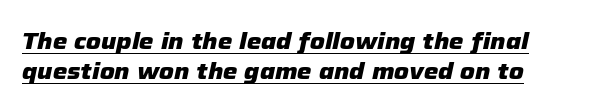
A dark, heavy texture on the line: the type is bold. Casual observation: everything's shoved over to the left. Tracking here is standard; glyphs follow each other at the usual distance. Regular leading.
